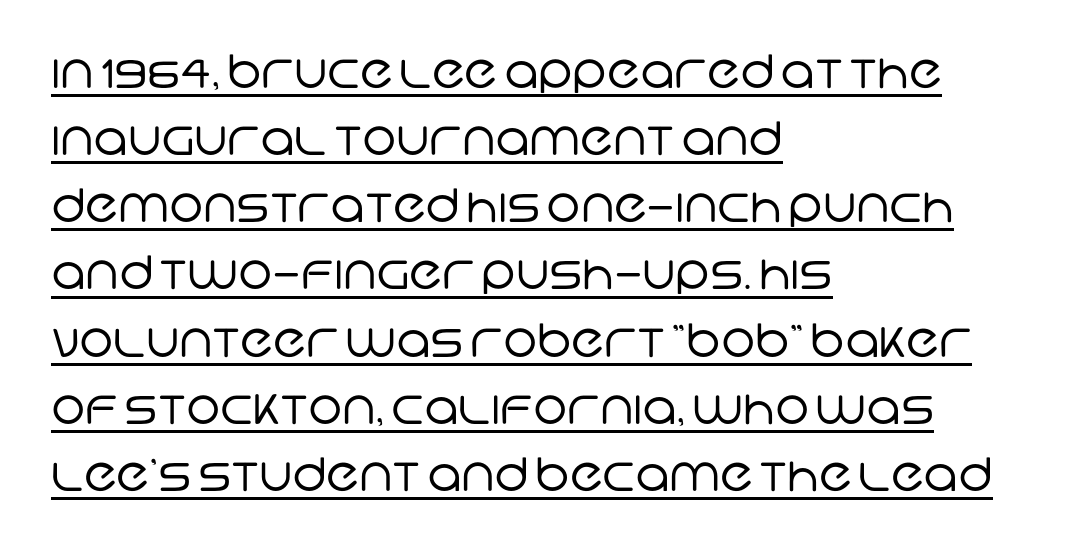
The image shows 46 px regular-weight sans-serif type; set left-aligned, normal line spacing (1.46x), normal letter spacing, underlined; low stroke contrast and a large x-height.
